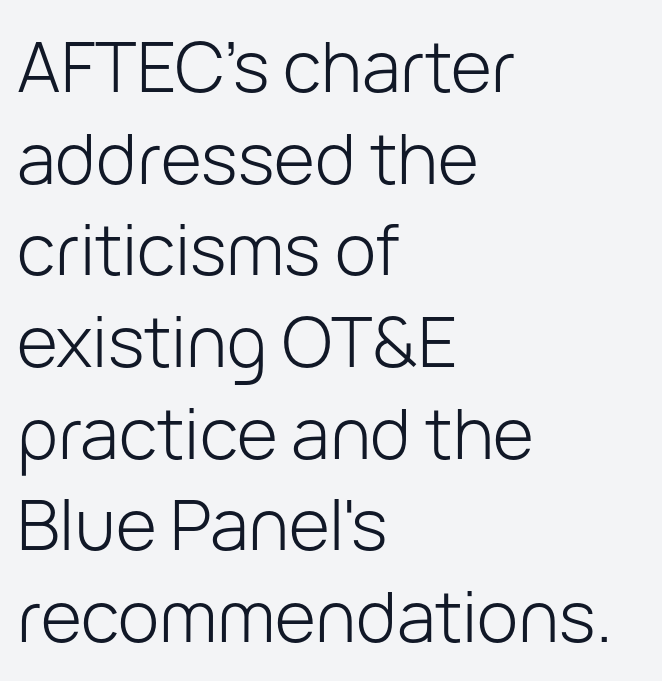
The image shows 70 px light sans-serif type, upright; set left-aligned, normal line spacing (1.31x), normal letter spacing, not underlined; low stroke contrast and a medium x-height.
